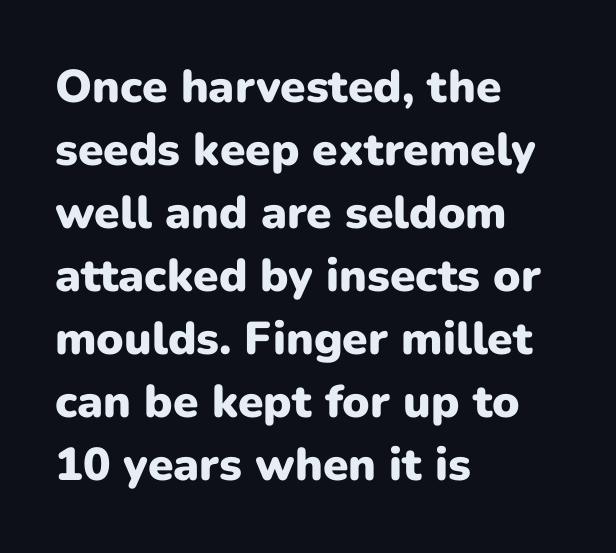
Q: Is the text bold? A: Yes.
Q: Is the text italic (slanted)? A: No, it is upright.
Q: Is the typeface a serif or a sans-serif typeface? A: Sans-serif.
Q: Is the text underlined? A: No.
Q: How is the paragraph aligned? A: Left-aligned.
Q: Is the spacing between letters normal or unusually wide? A: Normal.
Q: Is the spacing between lines tight, normal or loose? A: Normal.
Q: Width (condensed, normal, or wide)? A: Normal.
Q: Stroke contrast? A: Low.
Q: x-height? A: Medium.
Q: Monospaced? A: No.
